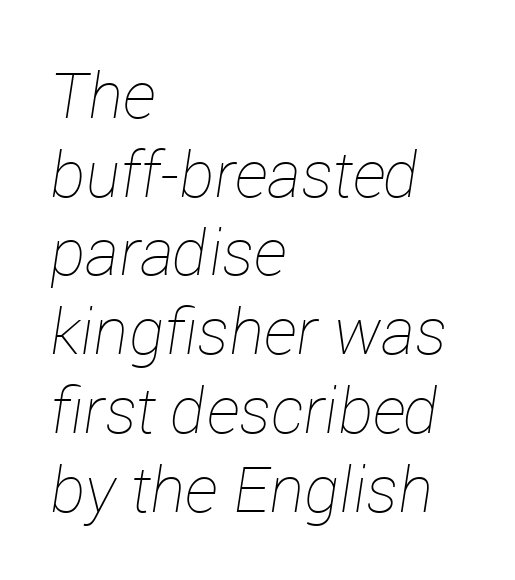
The image shows 64 px thin type, italic (leaning right); set left-aligned, line spacing 1.23x, normal letter spacing, not underlined; low stroke contrast and a medium x-height.
